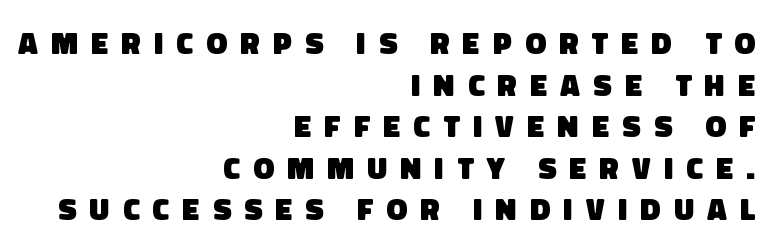
Do the characters align in a grid? No, the font is proportional. Observe the wide spacing: letters keep a clear distance from each other. Letters rest on an invisible, unmarked baseline. Caption: bold face, heavy strokes.
